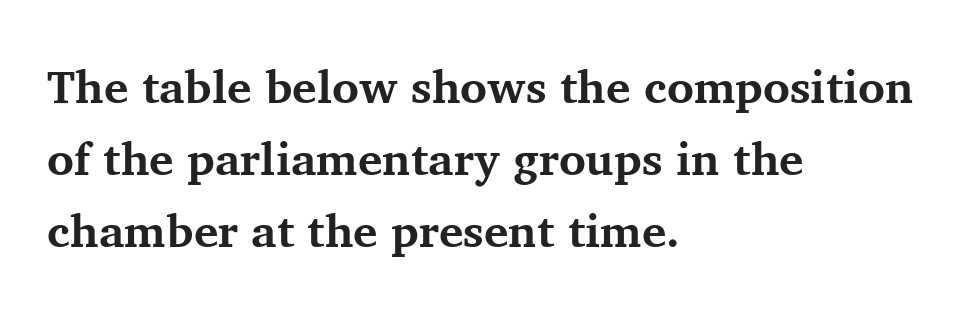
{"serif": "yes", "italic": "no", "bold": "yes", "weight": "bold", "width": "normal", "stroke_contrast": "medium", "x_height": "medium", "monospaced": "no", "underline": "no", "align": "left", "line_spacing": "normal", "line_spacing_ratio": 1.57, "letter_spacing": "normal", "letter_spacing_em": 0.0, "glyph_px": 46}
